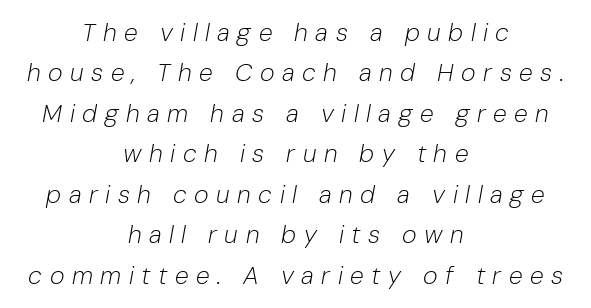
{"italic": "yes", "lean": "right", "slant_degrees": 10, "bold": "no", "underline": "no", "align": "center", "line_spacing": "normal", "line_spacing_ratio": 1.62, "letter_spacing": "wide", "letter_spacing_em": 0.3, "glyph_px": 25}
